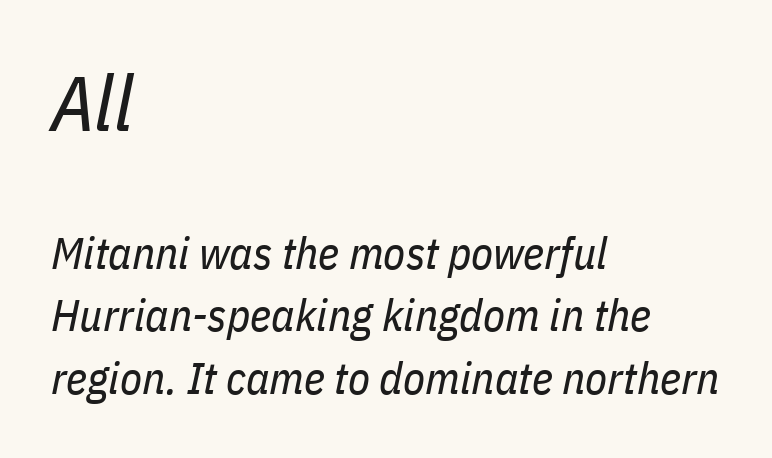
What stands out about the letter spacing? Nothing — it is the standard amount. Looks like regular typesetting: each glyph gets only the width it needs. The rendering applies a slant to the glyphs. Weight: not bold — regular or lighter. Quick note: underline off.
